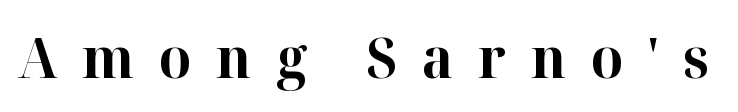
Typesetter's note: full bold, strokes at maximum text heaviness. Honestly, the letter spacing is so wide it's the main thing you notice. Is there any slant? The stems are plumb. You can tell from the footed stems that serif type was used. Proportional: the letters do not fall into vertical columns.
